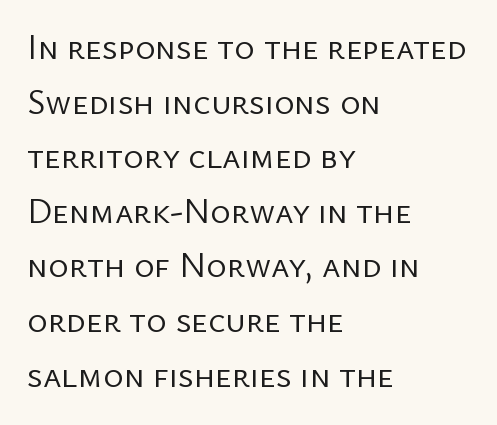
Notice how the passage keeps a crisp vertical edge on the left only. Ordinary non-slanted type is in use. The strokes carry an ordinary text weight at most. The foot of each line stays bare and open.
